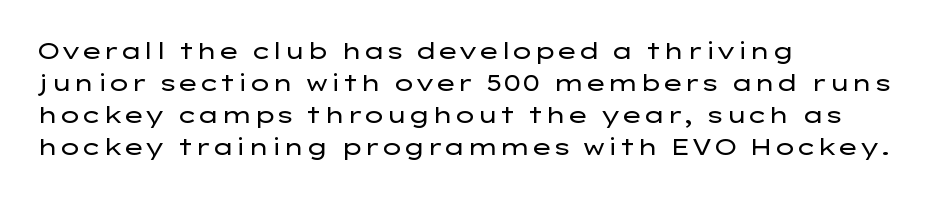
{"italic": "no", "bold": "no", "underline": "no", "align": "left", "line_spacing": "normal", "line_spacing_ratio": 1.39, "letter_spacing": "normal", "letter_spacing_em": 0.0, "glyph_px": 23}
